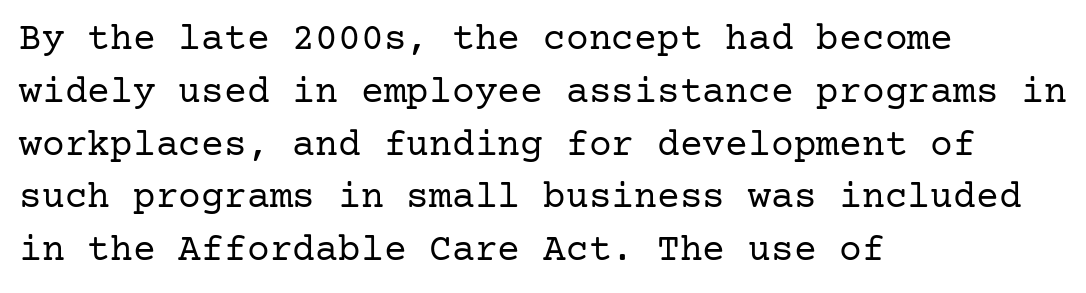
The image shows 38 px regular-weight serif type, upright; set left-aligned, normal line spacing (1.39x), normal letter spacing, not underlined; low stroke contrast and a medium x-height.
